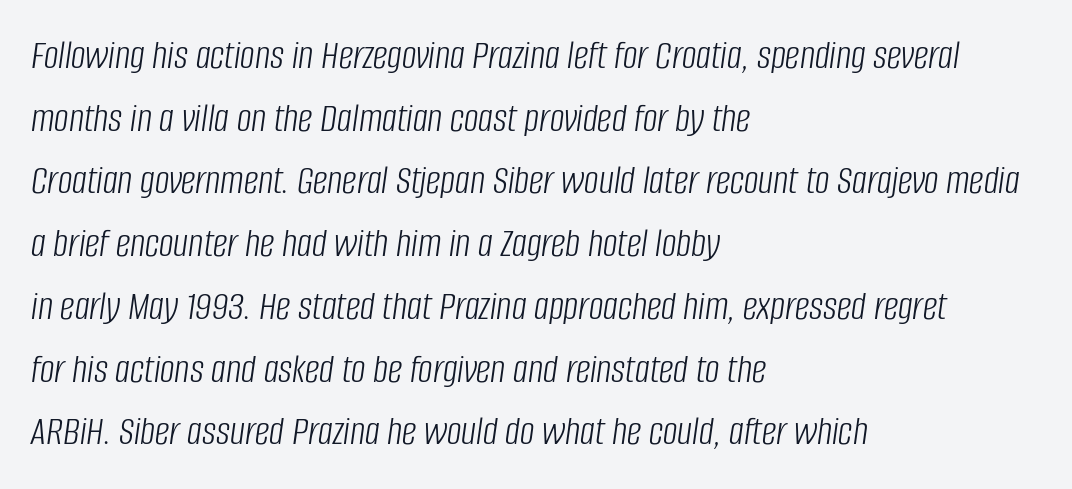
The image shows 41 px light, condensed type, italic (leaning right); set left-aligned, normal line spacing (1.53x), normal letter spacing, not underlined; low stroke contrast and a large x-height.
